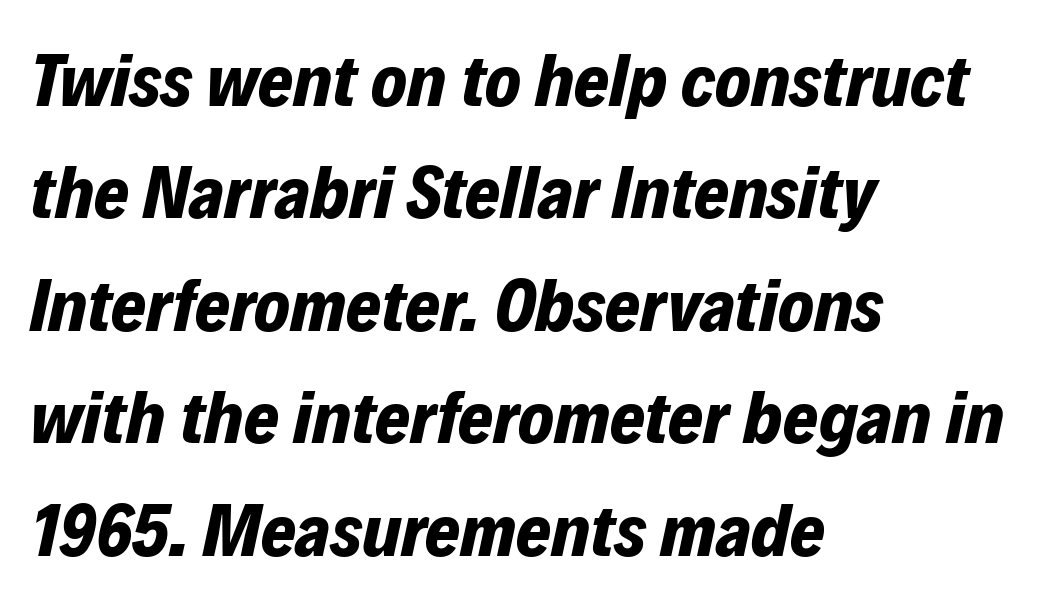
{"italic": "yes", "lean": "right", "slant_degrees": 12, "bold": "yes", "weight": "bold", "width": "normal", "stroke_contrast": "low", "x_height": "medium", "monospaced": "no", "underline": "no", "align": "left", "line_spacing": "normal", "line_spacing_ratio": 1.5, "letter_spacing": "normal", "letter_spacing_em": 0.0, "glyph_px": 75}
